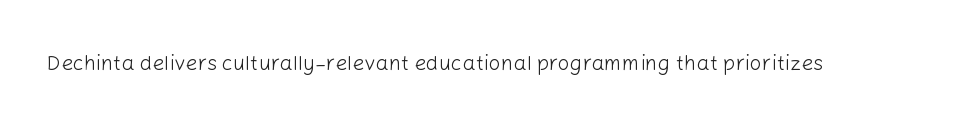
Q: Is the text bold? A: No.
Q: Is the text italic (slanted)? A: No, it is upright.
Q: Is the text underlined? A: No.
Q: Is the spacing between letters normal or unusually wide? A: Normal.
